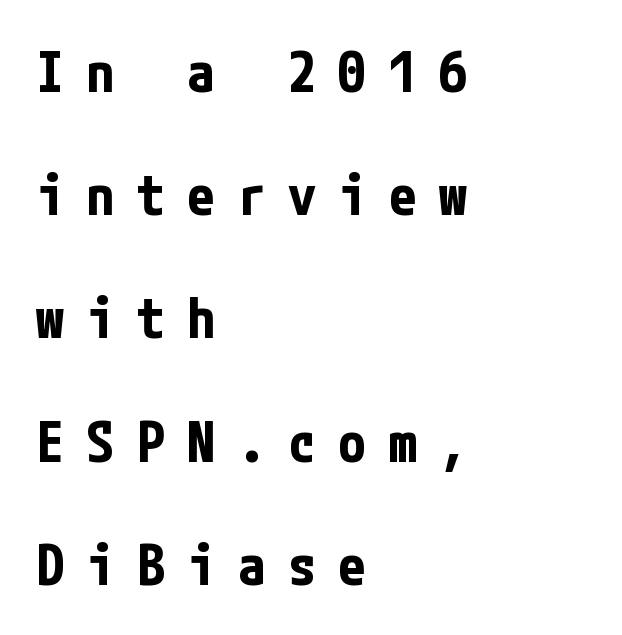
The letters stand upright; this is a roman face. A full-strength bold gives these letters their thick strokes. The designer dialed line spacing up above the default. Font category for this specimen: sans-serif.
